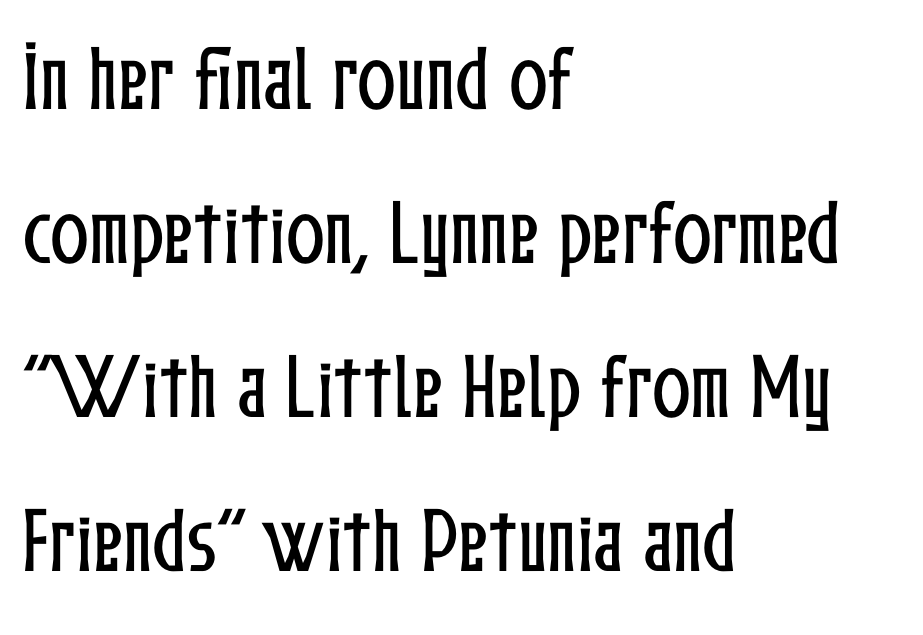
{"italic": "no", "width": "condensed", "stroke_contrast": "low", "x_height": "medium", "monospaced": "no", "underline": "no", "align": "left", "line_spacing": "loose", "line_spacing_ratio": 2.14, "letter_spacing": "normal", "letter_spacing_em": 0.0, "glyph_px": 72}
